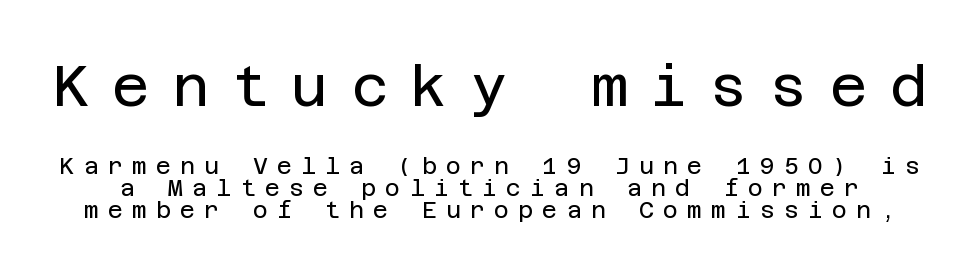
{"serif": "no", "italic": "no", "bold": "no", "weight": "regular", "width": "normal", "stroke_contrast": "low", "x_height": "large", "underline": "no", "line_spacing": "tight", "line_spacing_ratio": 0.96, "letter_spacing": "wide", "letter_spacing_em": 0.4, "larger_block": "first", "size_ratio": 2.48, "glyph_px": 57}
